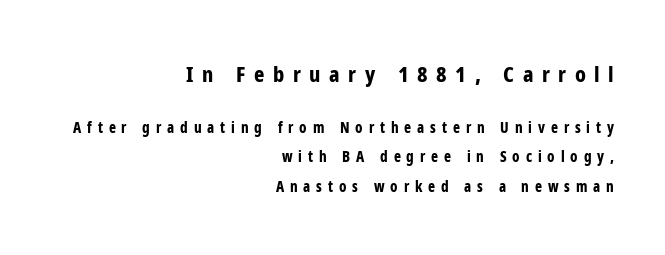
{"italic": "no", "bold": "yes", "underline": "no", "align": "right", "line_spacing": "loose", "line_spacing_ratio": 1.96, "letter_spacing": "wide", "letter_spacing_em": 0.39, "larger_block": "first", "size_ratio": 1.47, "glyph_px": 22}
